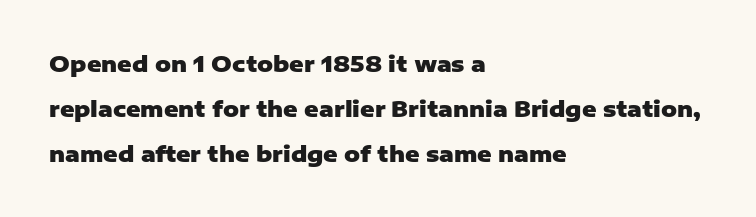
{"italic": "no", "bold": "yes", "underline": "no", "align": "left", "line_spacing": "loose", "line_spacing_ratio": 2.05, "letter_spacing": "normal", "letter_spacing_em": 0.0, "glyph_px": 22}
